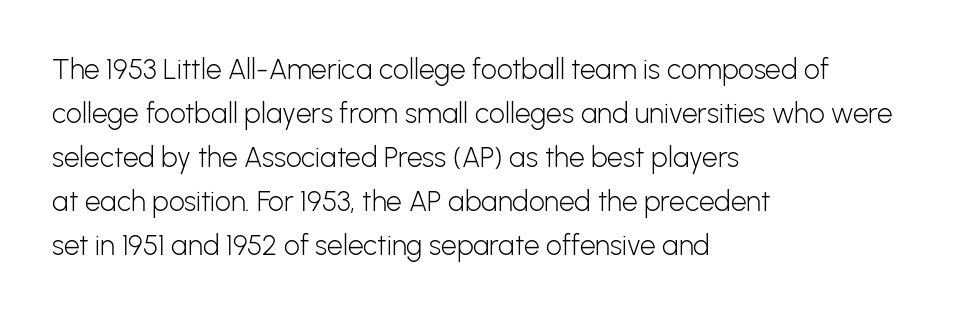
The image shows 28 px light sans-serif type, upright; set left-aligned, normal line spacing (1.57x), normal letter spacing, not underlined; low stroke contrast and a medium x-height.
